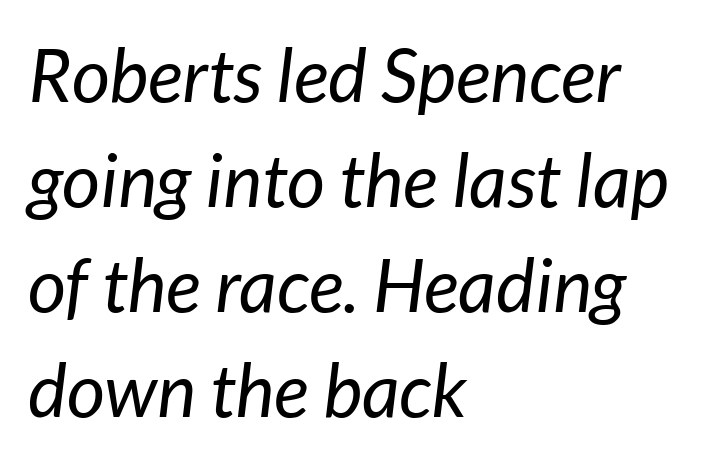
Baseline-to-baseline distance is the conventional proportion of letter height. Would a proofreader flag this as italicized? Yes. Each word holds together tightly as a unit, with standard inter-letter gaps. Anything drawn beneath the words? Only blank space. Each line starts at the same left margin while the right side varies. The cut favours lightness, reaching ordinary text weight at its darkest.
